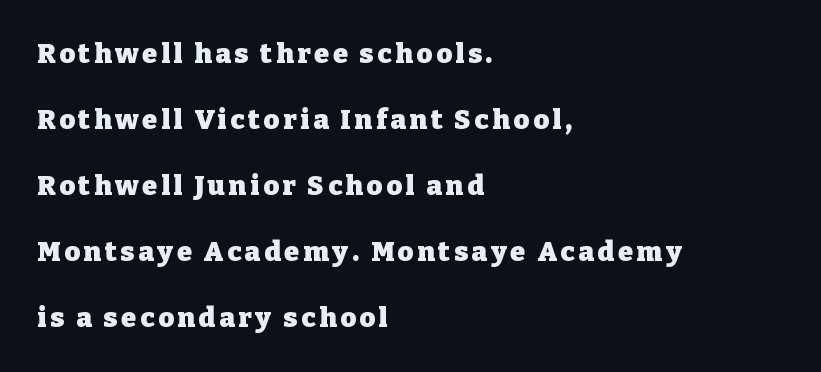
{"italic": "no", "bold": "yes", "underline": "no", "align": "left", "line_spacing": "loose", "line_spacing_ratio": 2.44, "glyph_px": 27}
